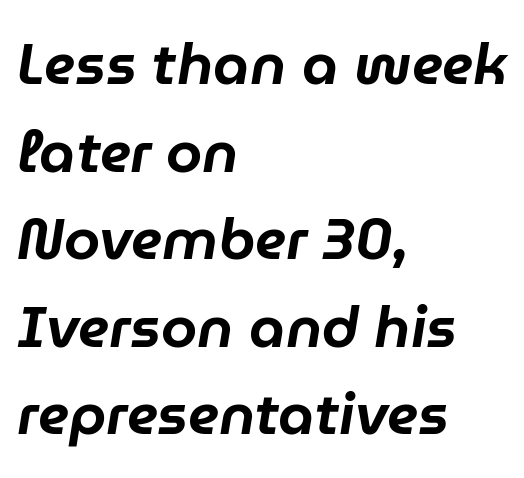
{"italic": "yes", "lean": "right", "slant_degrees": 9, "width": "normal", "stroke_contrast": "low", "x_height": "medium", "monospaced": "no", "underline": "no", "align": "left", "line_spacing": "normal", "line_spacing_ratio": 1.51, "letter_spacing": "normal", "letter_spacing_em": 0.0, "glyph_px": 58}
